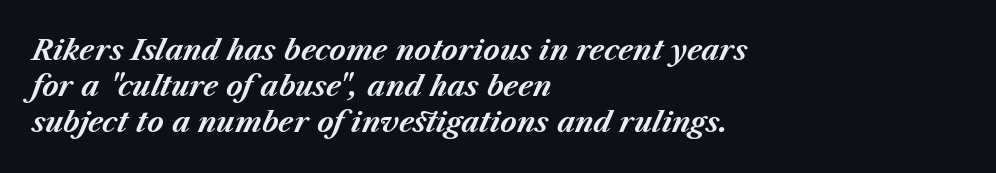
The image shows 28 px bold type, italic (leaning right); set left-aligned, normal line spacing (1.29x), normal letter spacing, not underlined; medium stroke contrast and a medium x-height.
